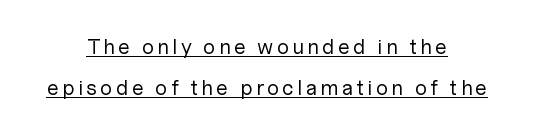
The image shows 21 px text type, upright; set centered, loose line spacing (1.94x), underlined.
